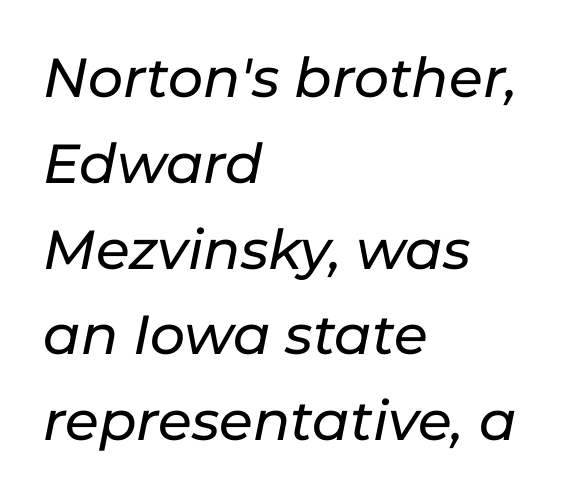
The image shows 55 px text type, italic (leaning right); set left-aligned, normal line spacing (1.56x), normal letter spacing, not underlined; low stroke contrast and a medium x-height.
